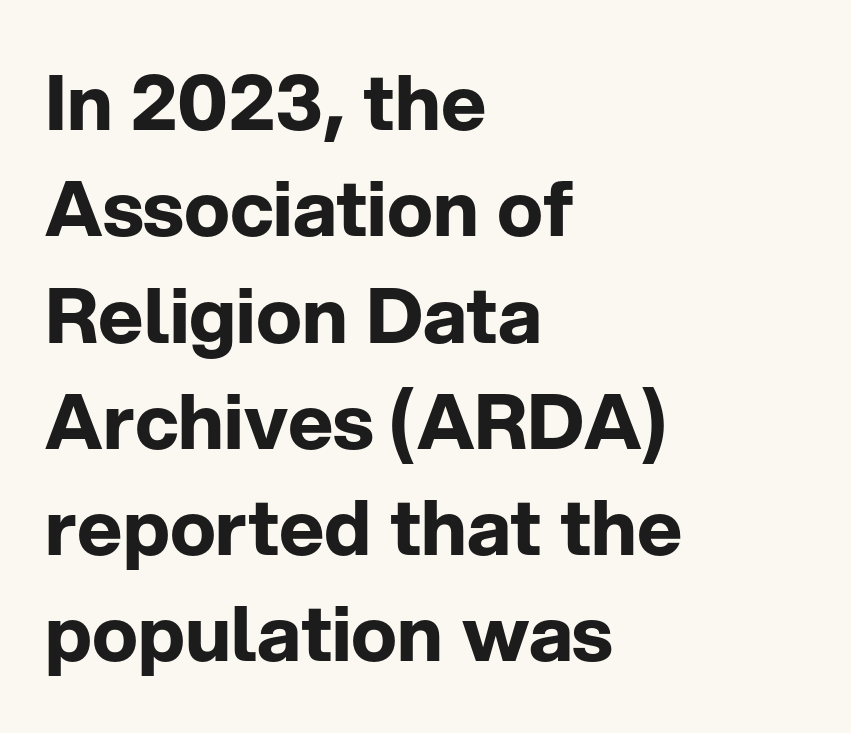
The lettering stays uniformly vertical, giving the passage a roman look. Anything drawn beneath the words? Only blank space. The rendering uses a bold face; every stroke is thick and dark. The rows are spaced the way most documents space them. Character widths vary here, with narrow letters taking less room than wide ones.
